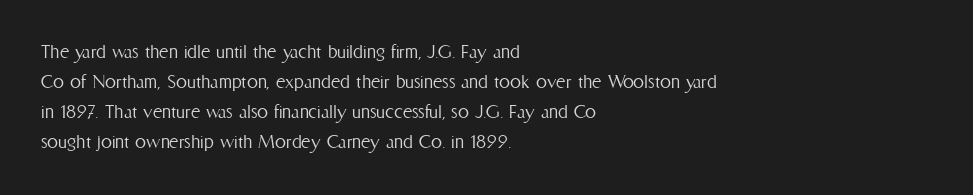
Q: Is the text bold? A: No.
Q: Is the text italic (slanted)? A: No, it is upright.
Q: Is the text underlined? A: No.
Q: How is the paragraph aligned? A: Left-aligned.
Q: Is the spacing between letters normal or unusually wide? A: Normal.
Q: Is the spacing between lines tight, normal or loose? A: Normal.
